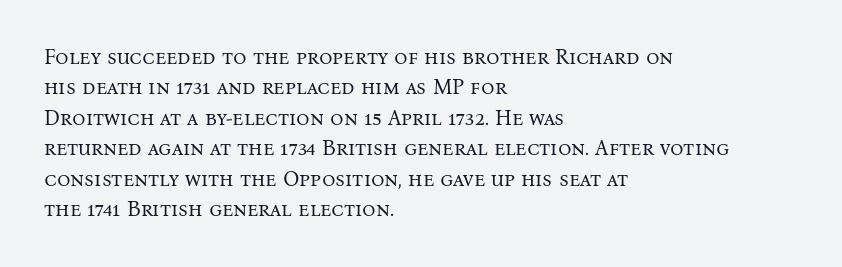
The image shows 21 px text type, upright; set left-aligned, normal line spacing (1.45x), normal letter spacing, not underlined.
